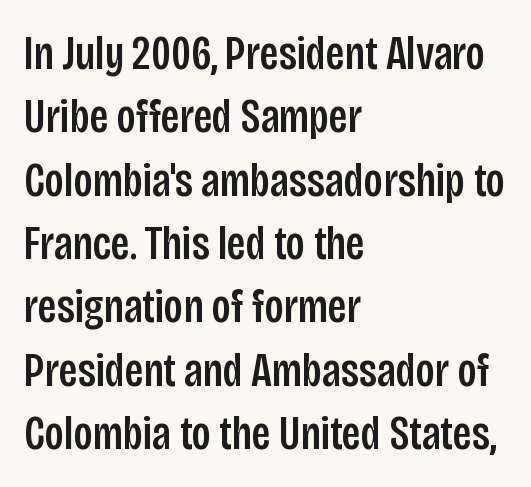
{"serif": "no", "italic": "no", "width": "condensed", "stroke_contrast": "low", "x_height": "large", "monospaced": "no", "underline": "no", "align": "left", "line_spacing": "normal", "line_spacing_ratio": 1.32, "letter_spacing": "normal", "letter_spacing_em": 0.0, "glyph_px": 48}
